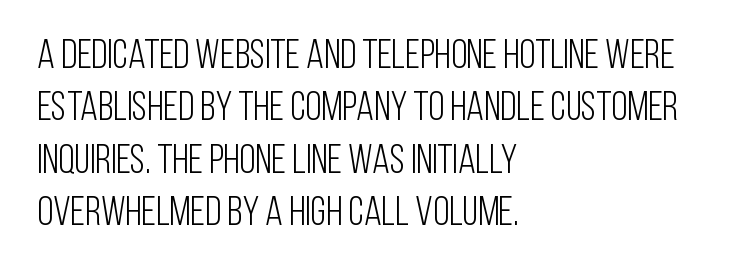
Do the characters align in a grid? No, the font is proportional. The face looks like a standard text weight, possibly lighter. Italic: no, the glyphs are upright roman. Line spacing here is normal. The ragged edge is on the right, which tells us the setting is flush left.
